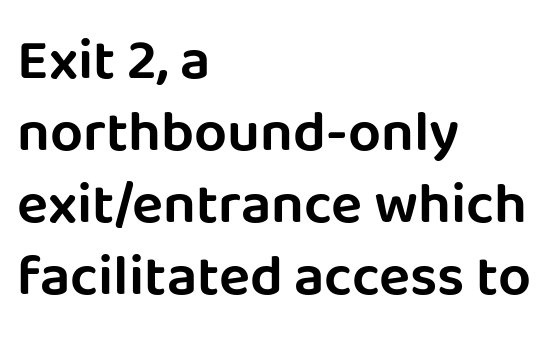
The image shows 58 px sans-serif type, upright; set left-aligned, line spacing 1.24x, normal letter spacing, not underlined; low stroke contrast and a large x-height.
